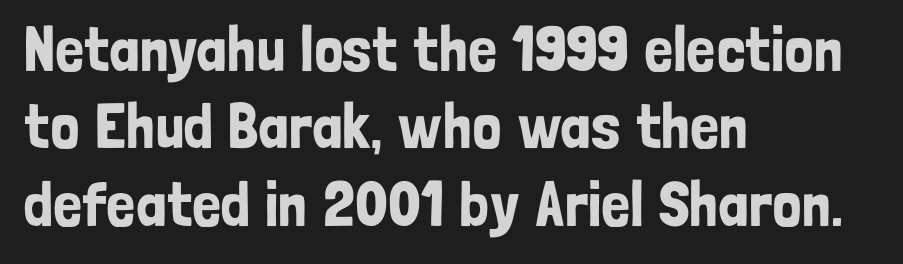
The image shows 64 px condensed sans-serif type, upright; set left-aligned, line spacing 1.21x, normal letter spacing, not underlined; low stroke contrast and a medium x-height.
